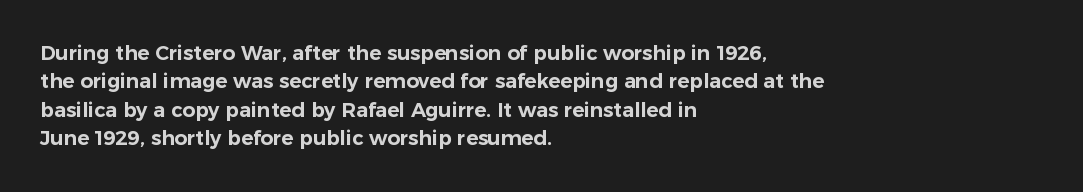
{"italic": "no", "underline": "no", "align": "left", "line_spacing": "normal", "line_spacing_ratio": 1.42, "letter_spacing": "normal", "letter_spacing_em": 0.0, "glyph_px": 20}
